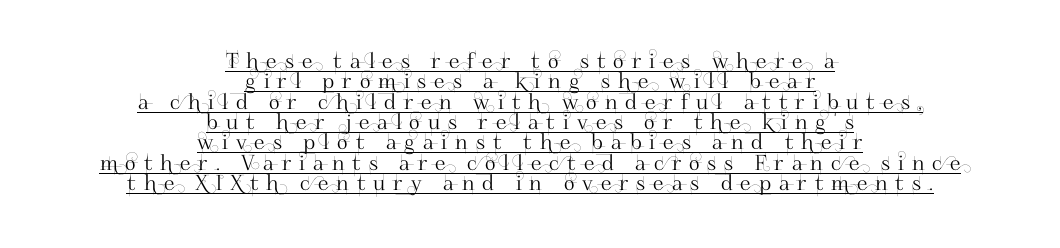
The image shows 21 px text type, upright; set centered, tight line spacing (0.97x), unusually wide letter spacing (+0.38 em), underlined.
